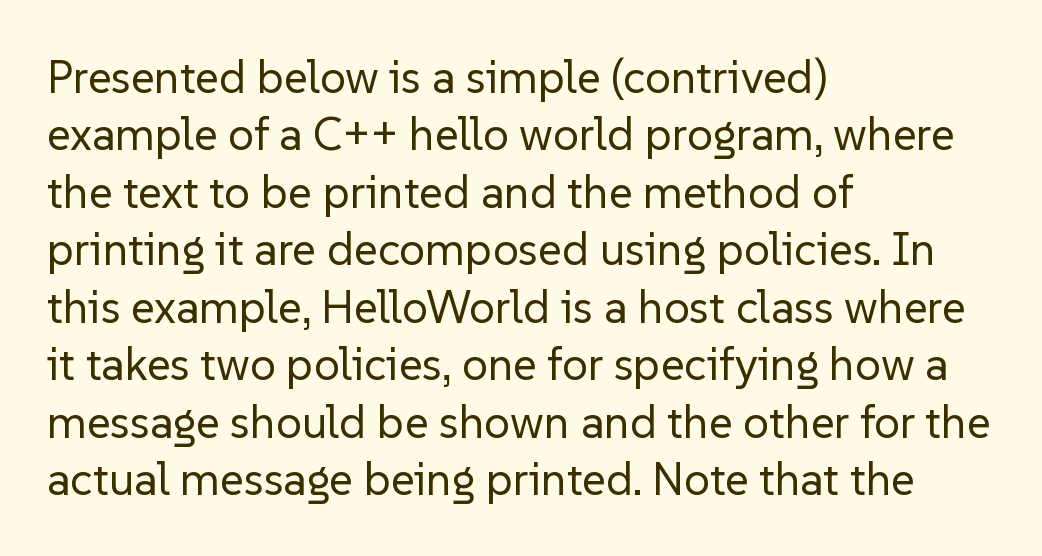
{"serif": "no", "italic": "no", "bold": "no", "weight": "regular", "width": "normal", "stroke_contrast": "low", "x_height": "medium", "monospaced": "no", "underline": "no", "align": "left", "line_spacing": "normal", "line_spacing_ratio": 1.25, "letter_spacing": "normal", "letter_spacing_em": 0.0, "glyph_px": 46}
